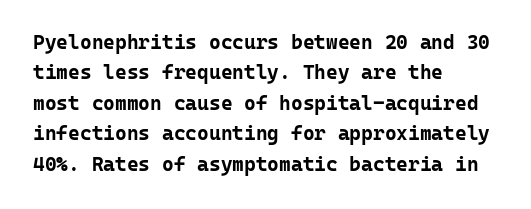
The image shows 20 px bold type, upright; set left-aligned, normal line spacing (1.52x), normal letter spacing, not underlined.
